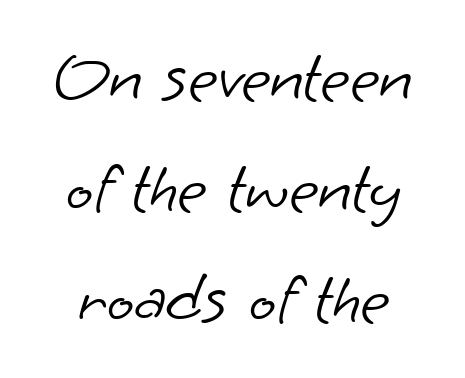
Every row of glyphs is offset so its center matches the block's center. Are there feet on the stems? There aren't — it's a sans. The typesetting does not lean heavy: it is not bold. Baseline-to-baseline distance is the conventional proportion of letter height. Looks like regular typesetting: each glyph gets only the width it needs. Beneath every word, the page is bare.
